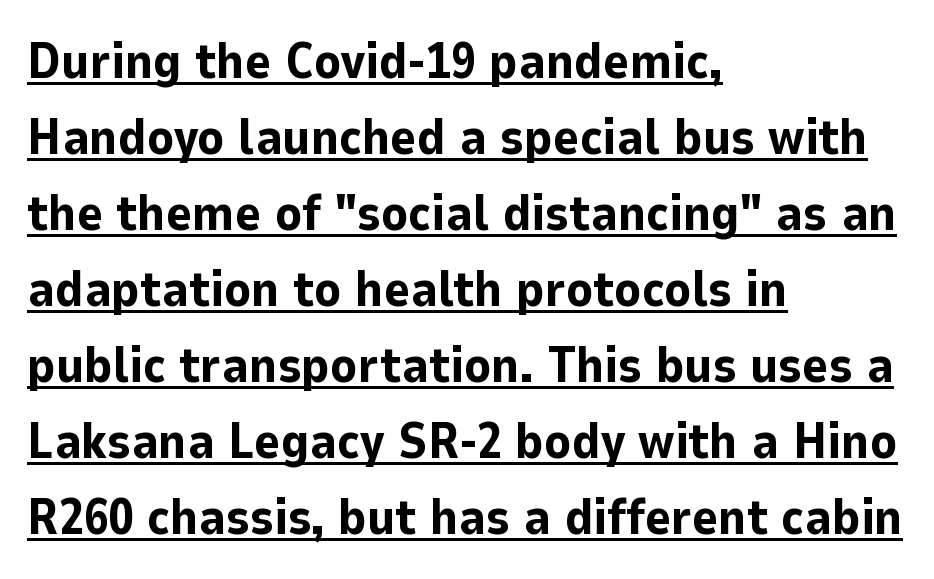
Q: Is the text bold? A: Yes.
Q: Is the text italic (slanted)? A: No, it is upright.
Q: Is the typeface a serif or a sans-serif typeface? A: Sans-serif.
Q: Is the text underlined? A: Yes.
Q: How is the paragraph aligned? A: Left-aligned.
Q: Is the spacing between letters normal or unusually wide? A: Normal.
Q: Is the spacing between lines tight, normal or loose? A: Normal.
Q: Width (condensed, normal, or wide)? A: Normal.
Q: Stroke contrast? A: Low.
Q: x-height? A: Medium.
Q: Monospaced? A: No.
